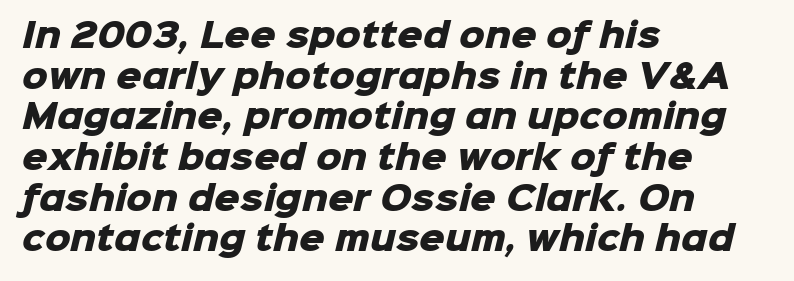
The image shows 32 px heavy sans-serif type; set left-aligned, normal line spacing (1.27x), normal letter spacing, not underlined; low stroke contrast and a medium x-height.
